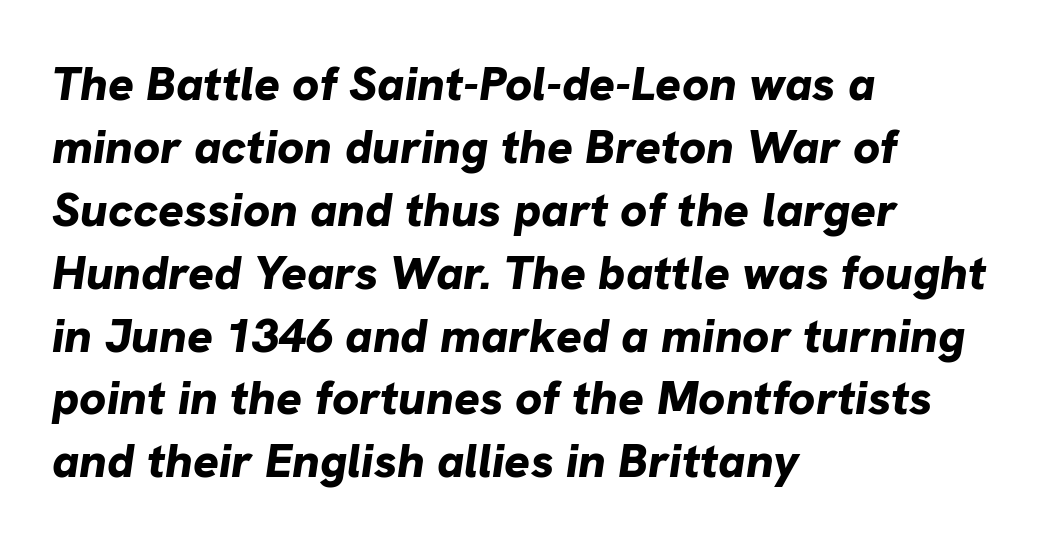
In terms of letterspacing, this is plain default setting. What weight is shown? A full bold with thick strokes. Tall strokes in this sample are angled rather than plumb. The lines in this sample share a left origin and differ only in where they stop. A normal amount of white space separates one row of letters from the next. Nobody drew a line under any word here.
